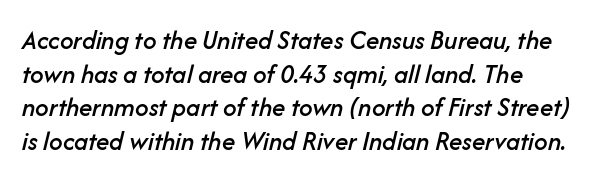
Q: Is the text italic (slanted)? A: Yes, it leans right by about 14 degrees.
Q: Is the text underlined? A: No.
Q: Is the spacing between letters normal or unusually wide? A: Normal.
Q: Is the spacing between lines tight, normal or loose? A: Normal.
